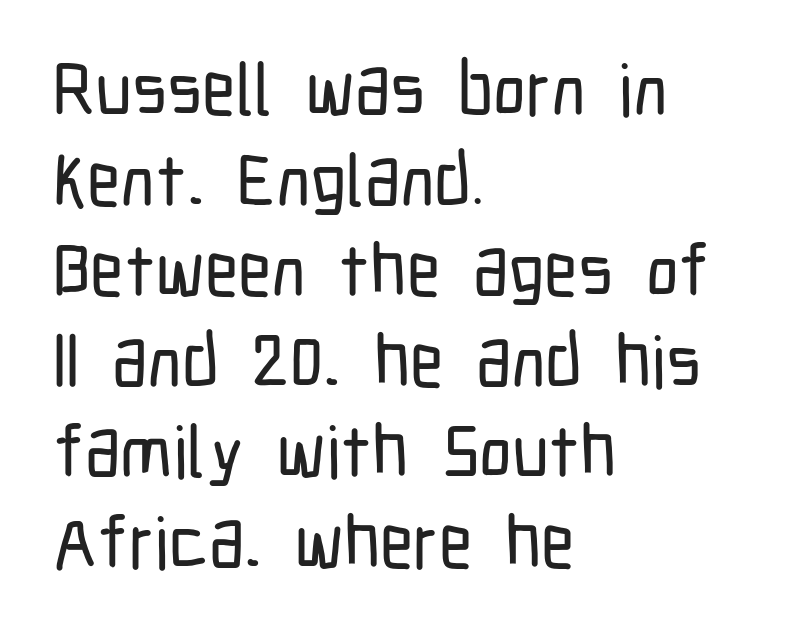
The image shows 73 px condensed sans-serif type, upright; set left-aligned, line spacing 1.24x, normal letter spacing, not underlined; low stroke contrast and a medium x-height.
